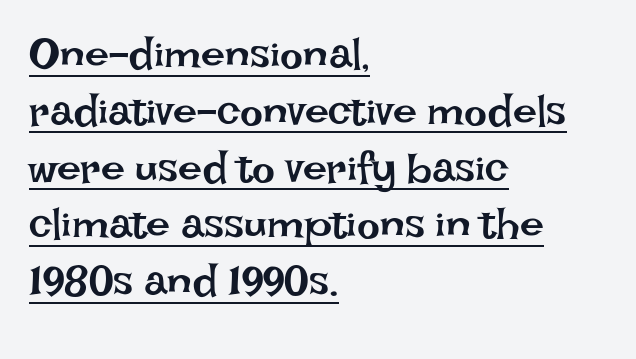
Q: Is the text bold? A: No.
Q: Is the text italic (slanted)? A: No, it is upright.
Q: Is the text underlined? A: Yes.
Q: How is the paragraph aligned? A: Left-aligned.
Q: Is the spacing between letters normal or unusually wide? A: Normal.
Q: Is the spacing between lines tight, normal or loose? A: Normal.
Q: Width (condensed, normal, or wide)? A: Normal.
Q: Stroke contrast? A: Low.
Q: x-height? A: Large.
Q: Monospaced? A: No.
